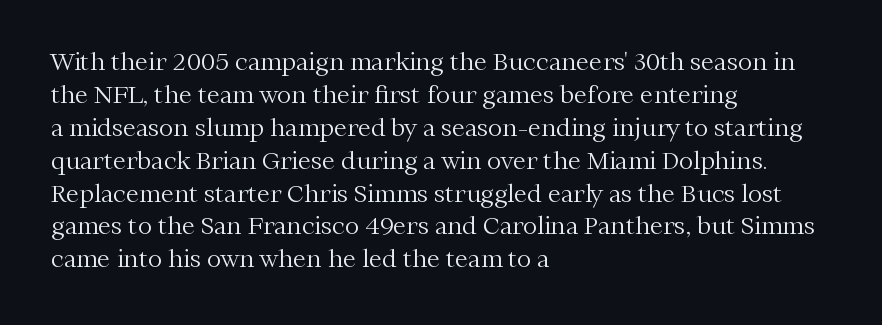
{"italic": "no", "bold": "no", "underline": "no", "align": "left", "line_spacing": "normal", "line_spacing_ratio": 1.37, "letter_spacing": "normal", "letter_spacing_em": 0.0, "glyph_px": 24}
